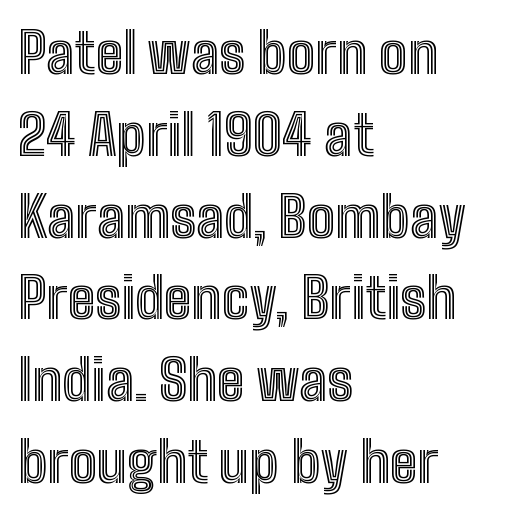
The image shows 56 px condensed type, upright; set left-aligned, normal line spacing (1.46x), normal letter spacing, not underlined; a medium x-height.
